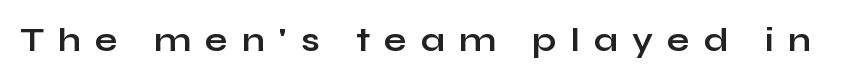
The image shows 33 px bold, wide sans-serif type, upright; set unusually wide letter spacing (+0.43 em), not underlined; low stroke contrast and a medium x-height.
